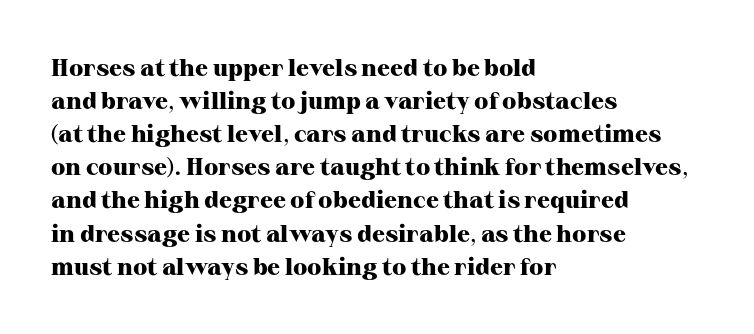
The image shows 24 px bold type, upright; set left-aligned, normal line spacing (1.38x), normal letter spacing, not underlined.
